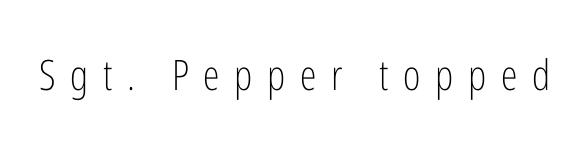
{"serif": "no", "italic": "no", "bold": "no", "weight": "light", "width": "condensed", "stroke_contrast": "low", "x_height": "medium", "monospaced": "no", "underline": "no", "letter_spacing": "wide", "letter_spacing_em": 0.35, "glyph_px": 42}
